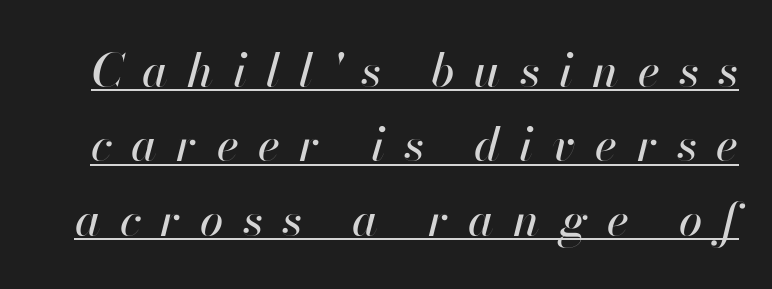
Is this a fixed-width face? No — the glyphs have proportional, varying widths. The specimen includes a rule beneath the text block's lines. The axis of the letterforms is tilted away from vertical. Look at the tracking — it's clearly loosened, letters drifting apart. What's the leading like? Ordinary, nothing unusual.
